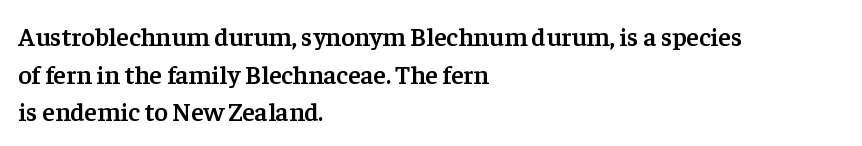
The image shows 26 px text type, upright; set left-aligned, normal line spacing (1.45x), normal letter spacing, not underlined.
